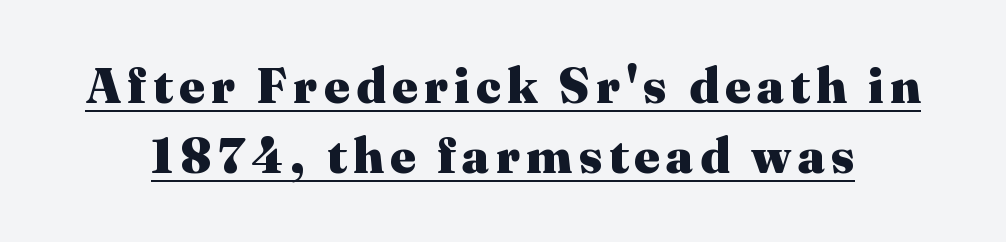
Stroke thickness is high; the sample reads as a true bold. The rendering uses a moderate line-height, typical for paragraphs. Note the varied advance widths — an 'i' is clearly narrower than an 'm'. Characters remain perfectly vertical along every line. A baseline rule has been typeset under these characters.
